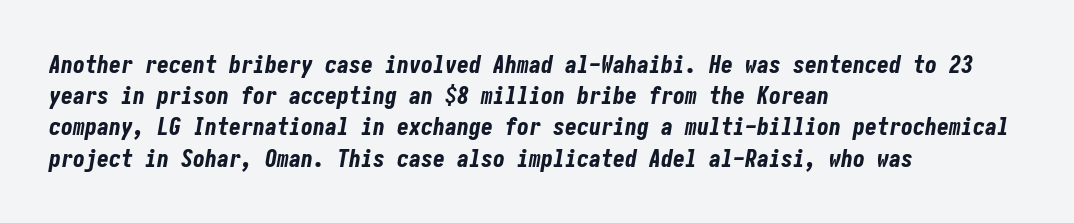
The image shows 24 px bold type, italic (leaning right); set left-aligned, normal line spacing (1.3x), normal letter spacing, not underlined.
